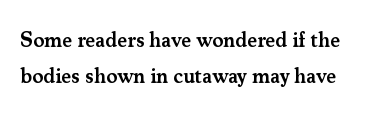
Q: Is the text bold? A: Semi-bold.
Q: Is the text italic (slanted)? A: No, it is upright.
Q: Is the text underlined? A: No.
Q: How is the paragraph aligned? A: Left-aligned.
Q: Is the spacing between letters normal or unusually wide? A: Normal.
